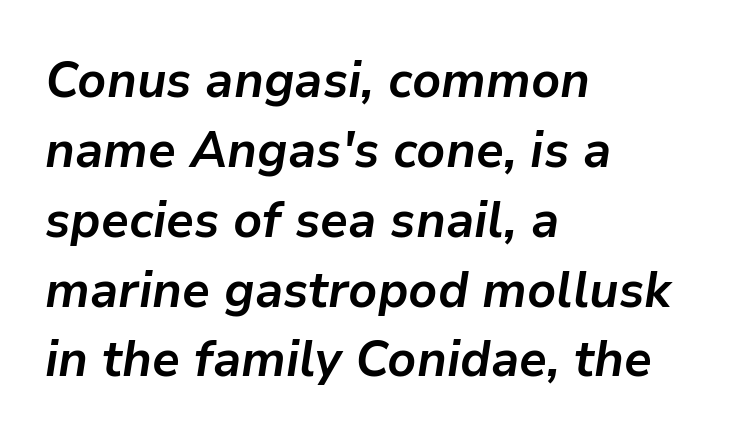
The image shows 51 px semibold type, italic (leaning right); set left-aligned, normal line spacing (1.37x), normal letter spacing, not underlined; low stroke contrast and a medium x-height.
